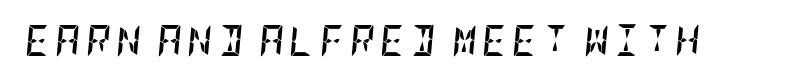
Any mark beneath the type? The region is blank. Each glyph is drawn with heavy, bold strokes. Every character sits at an angle, as italics do.
